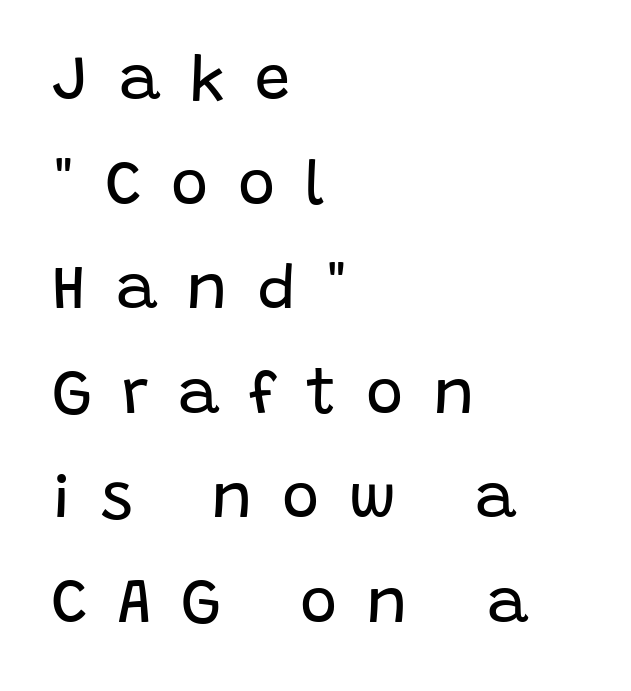
The image shows 63 px regular-weight sans-serif type, upright; set left-aligned, normal line spacing (1.66x), unusually wide letter spacing (+0.47 em), not underlined; low stroke contrast and a large x-height.
